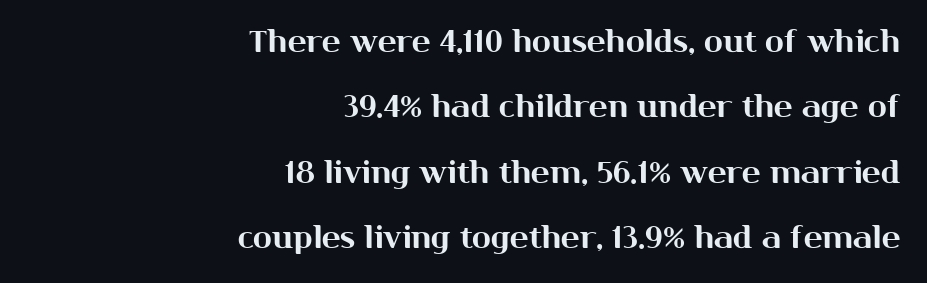
The image shows 31 px sans-serif type, upright; set right-aligned, loose line spacing (2.11x), normal letter spacing, not underlined; medium stroke contrast and a medium x-height.
